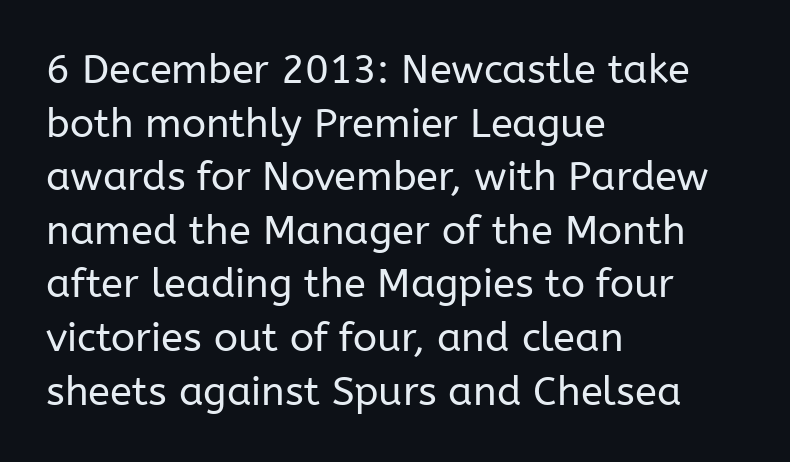
{"serif": "no", "italic": "no", "bold": "no", "weight": "regular", "width": "normal", "stroke_contrast": "low", "x_height": "medium", "monospaced": "no", "underline": "no", "align": "left", "line_spacing": "normal", "line_spacing_ratio": 1.34, "letter_spacing": "normal", "letter_spacing_em": 0.0, "glyph_px": 40}
